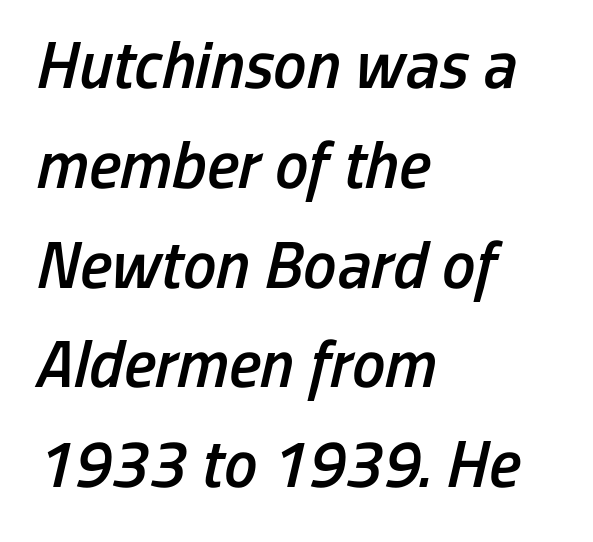
Baseline-to-baseline distance is the conventional proportion of letter height. Is this a fixed-width face? No — the glyphs have proportional, varying widths. Compared with an ordinary text face, these strokes are moderately heavier — a semibold. A typesetter would mark this as italic.
